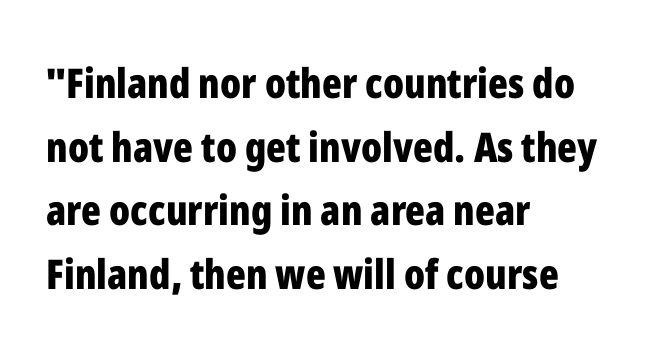
The glyphs are unaccompanied by any horizontal stroke below them. I'd call this a sans setting — the letters go barefoot. Does extra space separate the letters? No, they use regular spacing. Ordinary non-slanted type is in use.
